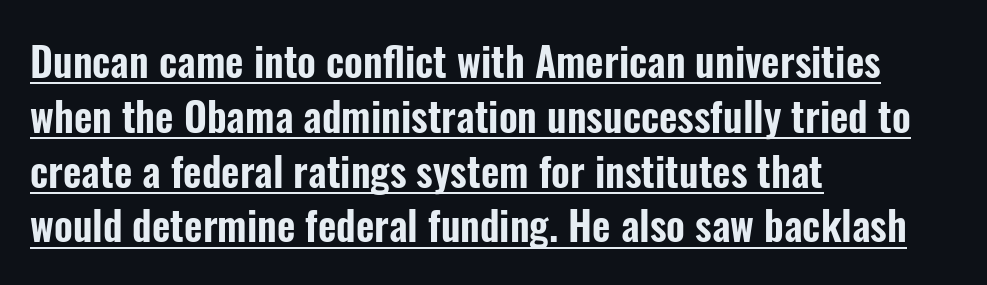
Q: Is the text italic (slanted)? A: No, it is upright.
Q: Is the typeface a serif or a sans-serif typeface? A: Sans-serif.
Q: Is the text underlined? A: Yes.
Q: How is the paragraph aligned? A: Left-aligned.
Q: Is the spacing between letters normal or unusually wide? A: Normal.
Q: Is the spacing between lines tight, normal or loose? A: Normal.
Q: Width (condensed, normal, or wide)? A: Condensed.
Q: Stroke contrast? A: Low.
Q: x-height? A: Medium.
Q: Monospaced? A: No.
